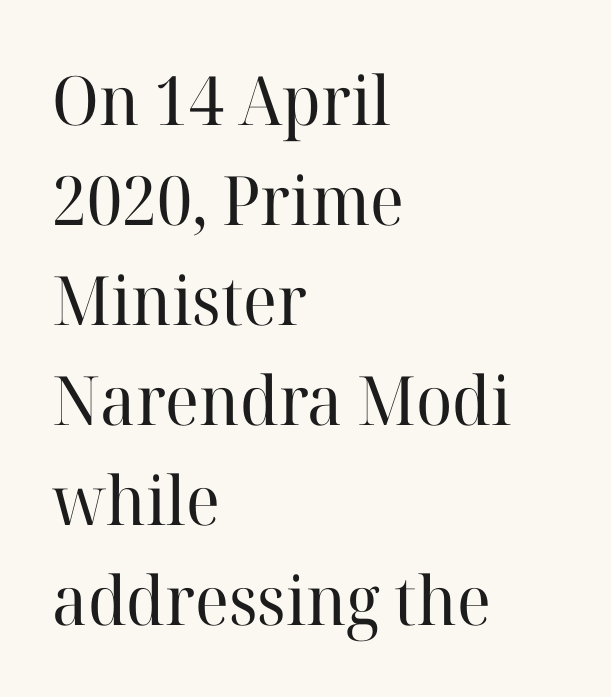
Q: Is the text bold? A: No.
Q: Is the text italic (slanted)? A: No, it is upright.
Q: Is the typeface a serif or a sans-serif typeface? A: Serif.
Q: Is the text underlined? A: No.
Q: How is the paragraph aligned? A: Left-aligned.
Q: Is the spacing between letters normal or unusually wide? A: Normal.
Q: Is the spacing between lines tight, normal or loose? A: Normal.
Q: Width (condensed, normal, or wide)? A: Normal.
Q: Stroke contrast? A: High.
Q: x-height? A: Medium.
Q: Monospaced? A: No.
